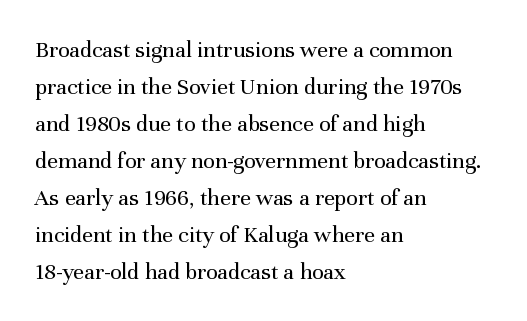
Q: Is the text bold? A: No.
Q: Is the text italic (slanted)? A: No, it is upright.
Q: Is the text underlined? A: No.
Q: How is the paragraph aligned? A: Left-aligned.
Q: Is the spacing between letters normal or unusually wide? A: Normal.
Q: Is the spacing between lines tight, normal or loose? A: Normal.
